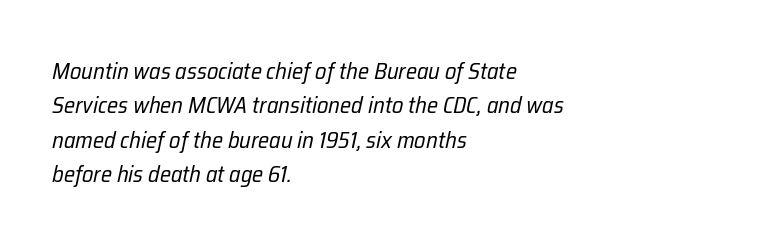
Q: Is the text bold? A: No.
Q: Is the text italic (slanted)? A: Yes, it leans right by about 12 degrees.
Q: Is the text underlined? A: No.
Q: How is the paragraph aligned? A: Left-aligned.
Q: Is the spacing between letters normal or unusually wide? A: Normal.
Q: Is the spacing between lines tight, normal or loose? A: Normal.
